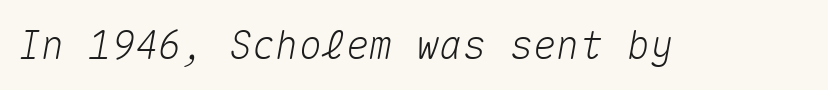
No extra tracking has been applied to these lines. Style check: oblique. Note the uniform advance width — an 'i' takes as much space as an 'm'. The zone under the glyphs is completely vacant.
